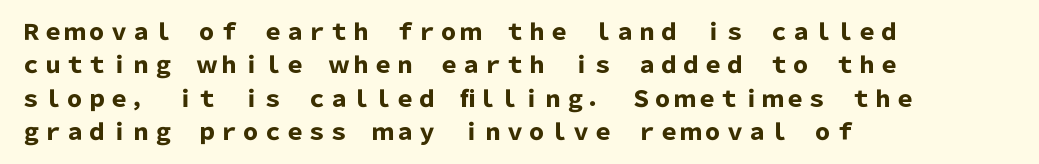
Q: Is the text bold? A: Yes.
Q: Is the text italic (slanted)? A: No, it is upright.
Q: Is the text underlined? A: No.
Q: How is the paragraph aligned? A: Left-aligned.
Q: Is the spacing between letters normal or unusually wide? A: Normal.
Q: Is the spacing between lines tight, normal or loose? A: Normal.
